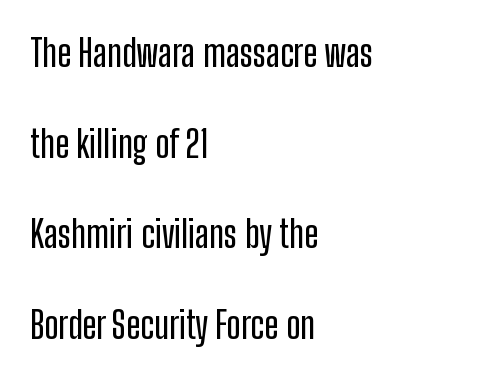
Varying glyph widths throughout — classic text-font behaviour. Unlike italic type, these characters show no tilt at all. In CSS terms this would be text-align: left. What kind of face is this? One without serifs — a sans. Here the glyphs are tracked normally, forming tight word shapes.
